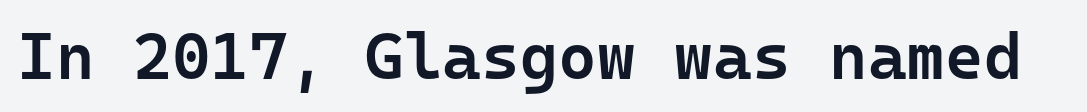
Q: Is the text bold? A: Semi-bold.
Q: Is the text italic (slanted)? A: No, it is upright.
Q: Is the typeface a serif or a sans-serif typeface? A: Sans-serif.
Q: Is the text underlined? A: No.
Q: Is the spacing between letters normal or unusually wide? A: Normal.
Q: Width (condensed, normal, or wide)? A: Normal.
Q: Stroke contrast? A: Low.
Q: x-height? A: Medium.
Q: Monospaced? A: Yes.
